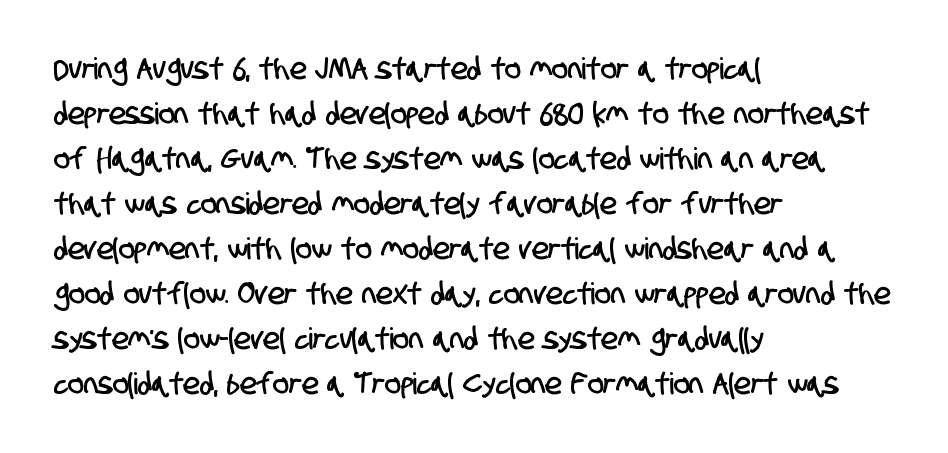
{"serif": "no", "width": "condensed", "stroke_contrast": "low", "x_height": "large", "monospaced": "no", "underline": "no", "align": "left", "line_spacing": "normal", "line_spacing_ratio": 1.5, "letter_spacing": "normal", "letter_spacing_em": 0.0, "glyph_px": 30}
